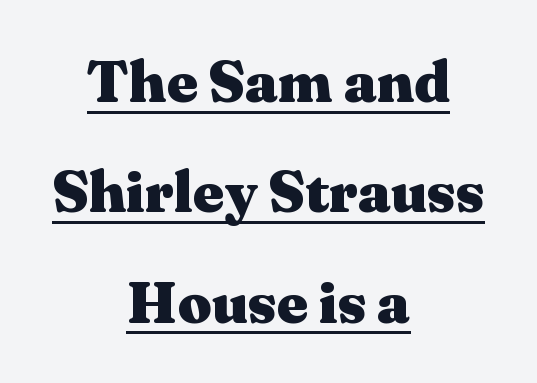
The image shows 59 px heavy, wide serif type, upright; set centered, line spacing 1.87x, normal letter spacing, underlined; medium stroke contrast and a medium x-height.
